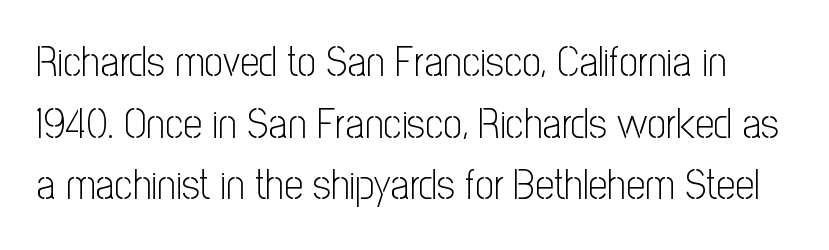
Q: Is the text bold? A: No.
Q: Is the text italic (slanted)? A: No, it is upright.
Q: Is the typeface a serif or a sans-serif typeface? A: Sans-serif.
Q: Is the text underlined? A: No.
Q: Is the spacing between letters normal or unusually wide? A: Normal.
Q: Is the spacing between lines tight, normal or loose? A: Normal.
Q: Width (condensed, normal, or wide)? A: Condensed.
Q: Stroke contrast? A: Low.
Q: x-height? A: Medium.
Q: Monospaced? A: No.
